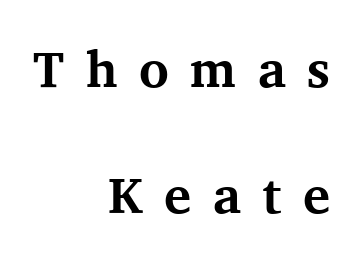
Q: Is the text bold? A: Yes.
Q: Is the text italic (slanted)? A: No, it is upright.
Q: Is the typeface a serif or a sans-serif typeface? A: Serif.
Q: Is the text underlined? A: No.
Q: How is the paragraph aligned? A: Right-aligned.
Q: Is the spacing between letters normal or unusually wide? A: Unusually wide.
Q: Is the spacing between lines tight, normal or loose? A: Loose.
Q: Width (condensed, normal, or wide)? A: Normal.
Q: Stroke contrast? A: Medium.
Q: x-height? A: Medium.
Q: Monospaced? A: No.
